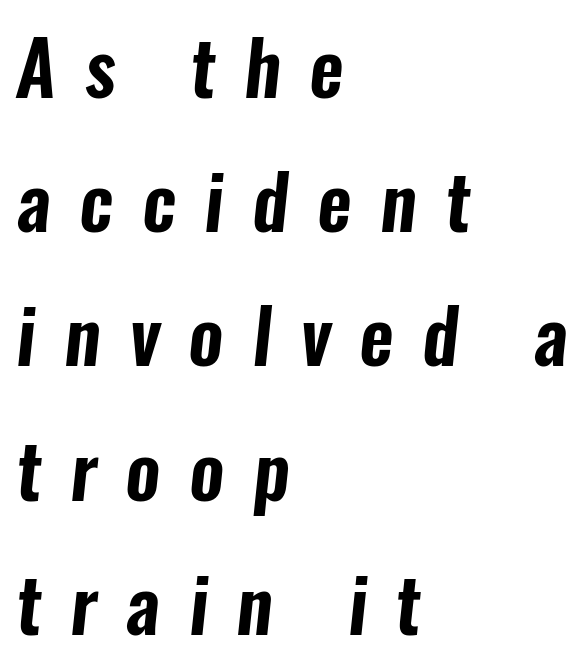
{"serif": "no", "width": "condensed", "stroke_contrast": "low", "x_height": "medium", "monospaced": "no", "underline": "no", "align": "left", "line_spacing_ratio": 1.79, "letter_spacing": "wide", "letter_spacing_em": 0.38, "glyph_px": 75}
